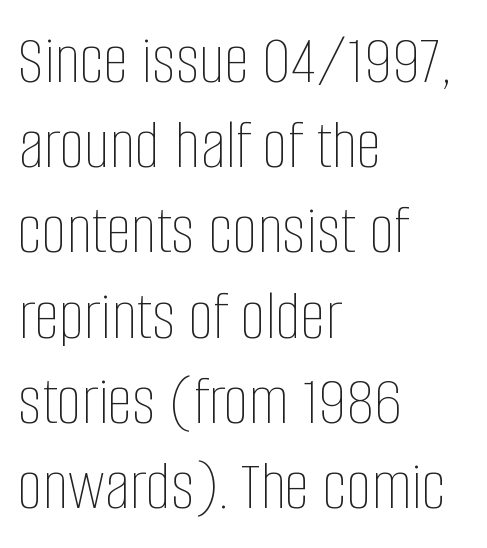
A typesetter would mark this as roman, not italic. You could not count columns in this text — the font is proportionally spaced. Ink coverage per letter is moderate at most. Reading down the block, your eye returns to a fixed left position each line. Clear beneath every line of the passage. Inter-character spacing is left at the font's built-in metrics.
